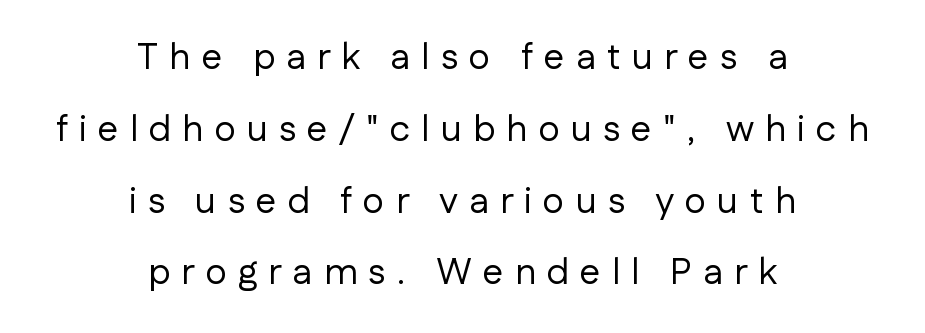
Character widths vary here, with narrow letters taking less room than wide ones. Widely set lines give the paragraph a tall, airy silhouette. Inter-character spacing is expanded well beyond the font's built-in metrics. Classification — sans serif. Ordinary non-slanted type is in use.
